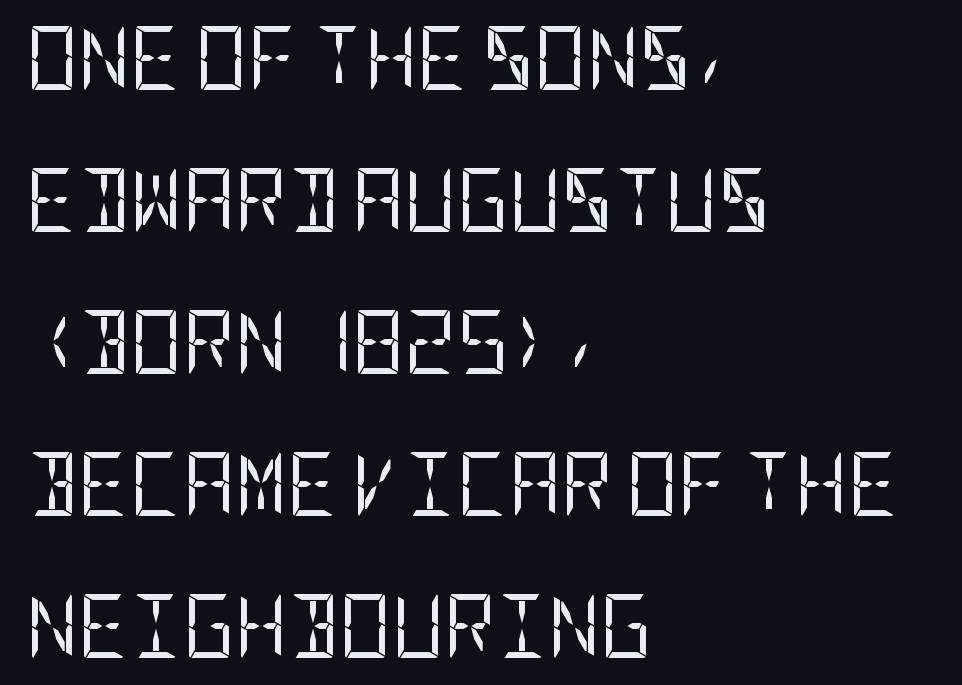
The image shows 64 px regular-weight, condensed sans-serif type, upright; set left-aligned, loose line spacing (2.22x), normal letter spacing, not underlined; low stroke contrast and a large x-height.
